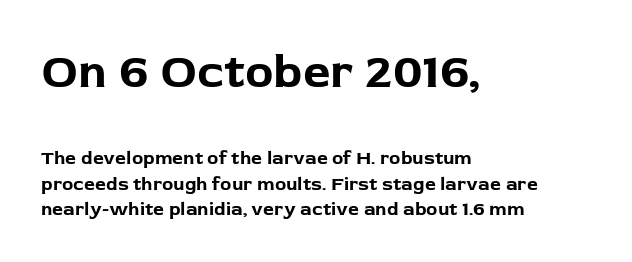
The image shows 48 px bold sans-serif type, upright; set left-aligned, normal line spacing (1.36x), normal letter spacing, not underlined; the first (top) block is 2.53x larger; low stroke contrast and a medium x-height.
